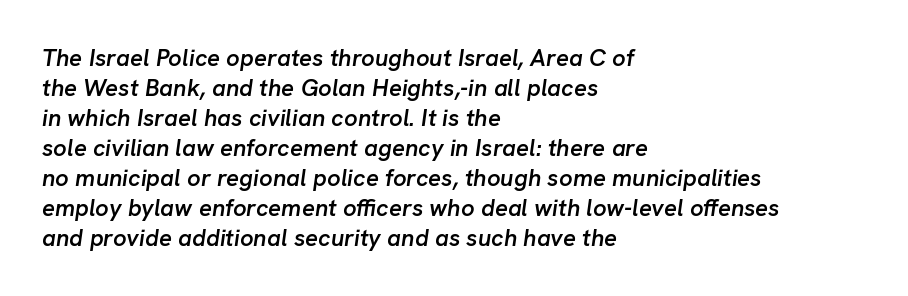
Standard letterfit; no display-style spreading of the glyphs. Any mark beneath the type? The region is blank. Reading down the block, your eye returns to a fixed left position each line. Each new line begins a customary step beneath the previous one. What weight is shown? A semibold, between regular and bold. The rendering applies a slant to the glyphs.
